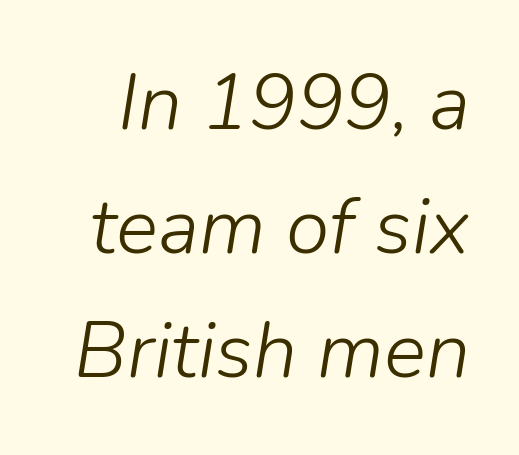
The image shows 79 px light type, italic (leaning right); set normal line spacing (1.57x), normal letter spacing, not underlined; low stroke contrast and a medium x-height.
